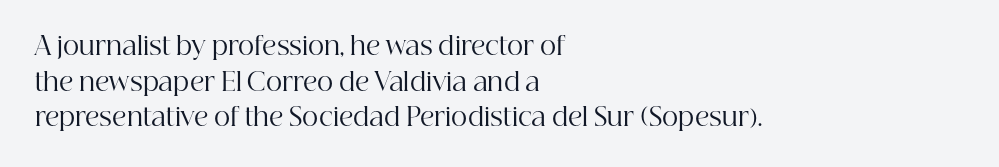
{"italic": "no", "bold": "no", "underline": "no", "align": "left", "line_spacing": "normal", "line_spacing_ratio": 1.43, "letter_spacing": "normal", "letter_spacing_em": 0.0, "glyph_px": 25}
